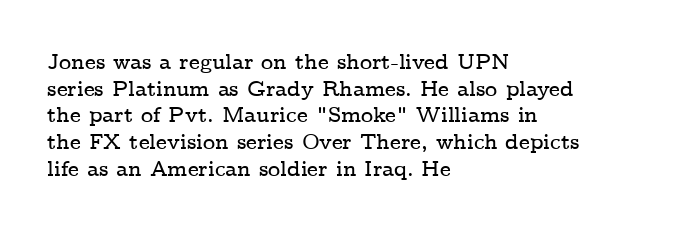
Successive baselines arrive at the customary interval. The space directly below the letters is spotless. The face used here is rendered with its standard letterfit. The rendering anchors every line to the left-hand side.
